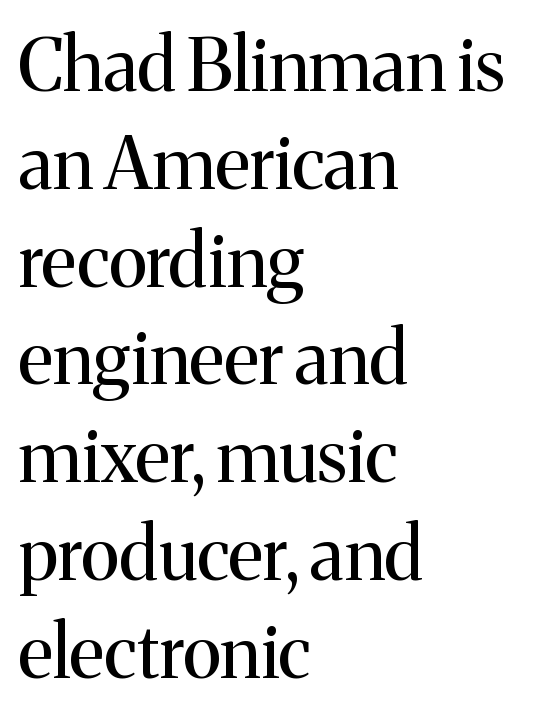
The face used here is proportionally spaced, like ordinary book or web type. The face used here is rendered with its standard letterfit. Descenders are the only things crossing below the line. Stroke thickness stays within the range of a standard reading face or lighter.
